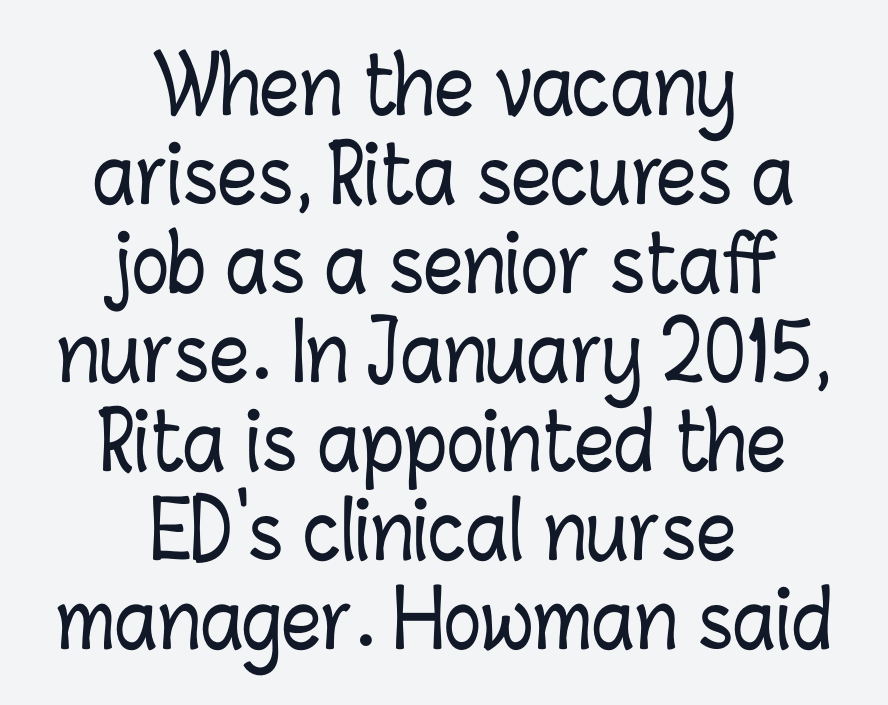
{"italic": "no", "width": "condensed", "stroke_contrast": "low", "x_height": "medium", "monospaced": "no", "underline": "no", "align": "center", "line_spacing": "tight", "line_spacing_ratio": 1.14, "letter_spacing": "normal", "letter_spacing_em": 0.0, "glyph_px": 78}
